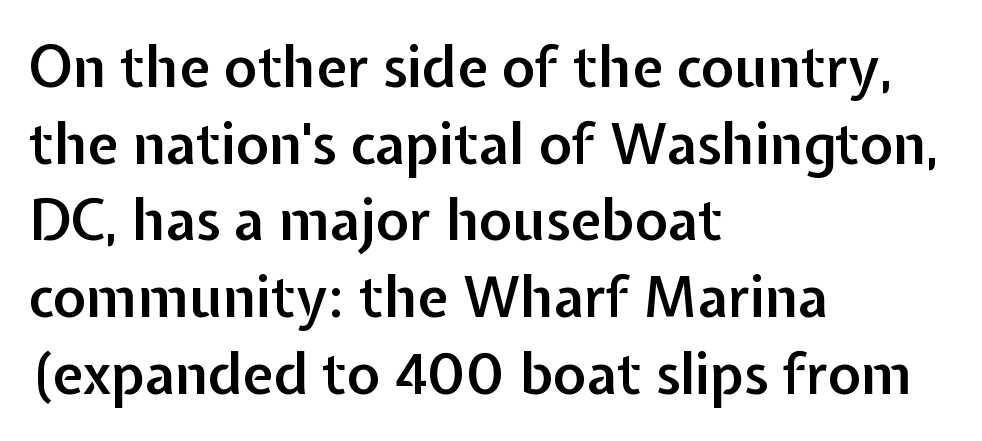
Classification — sans serif. The rendering uses a moderate line-height, typical for paragraphs. The characters look somewhat weighty, a semibold short of true bold. Compared with a centered layout, this one pins lines to the left instead. Rendered with straight, roman letterforms.
